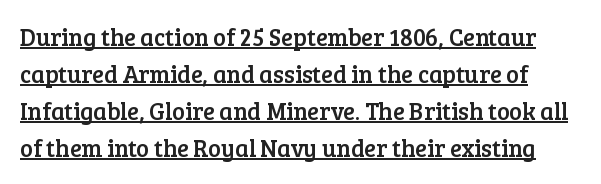
Q: Is the text italic (slanted)? A: No, it is upright.
Q: Is the text underlined? A: Yes.
Q: Is the spacing between letters normal or unusually wide? A: Normal.
Q: Is the spacing between lines tight, normal or loose? A: Normal.
